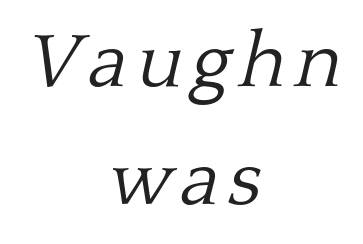
Q: Is the text bold? A: No.
Q: Is the text italic (slanted)? A: Yes, it leans right by about 13 degrees.
Q: Is the typeface a serif or a sans-serif typeface? A: Serif.
Q: Is the text underlined? A: No.
Q: How is the paragraph aligned? A: Centered.
Q: Is the spacing between lines tight, normal or loose? A: Normal.
Q: Width (condensed, normal, or wide)? A: Normal.
Q: Stroke contrast? A: Low.
Q: x-height? A: Medium.
Q: Monospaced? A: No.
